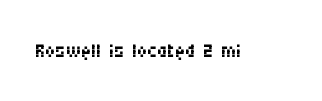
Each letter's strokes conclude bluntly, with no projecting serifs. Nope, not italic — everything's standing straight. The letters advance in unequal steps, a hallmark of proportional type. The area under the type is left untouched. Stems and bowls with no extra thickness — not bold. Tracking value appears to be zero — textbook default spacing.
